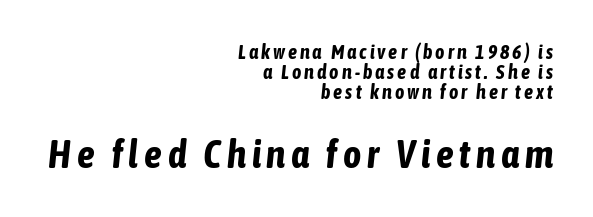
{"italic": "yes", "lean": "right", "slant_degrees": 6, "bold": "yes", "weight": "bold", "width": "condensed", "stroke_contrast": "low", "x_height": "medium", "monospaced": "no", "underline": "no", "align": "right", "line_spacing": "tight", "line_spacing_ratio": 0.99, "larger_block": "second", "size_ratio": 1.95, "glyph_px": 39}
